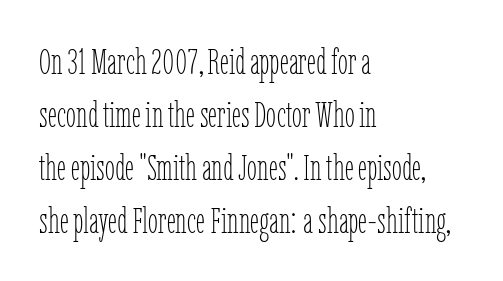
The image shows 36 px thin, condensed type, upright; set left-aligned, normal line spacing (1.47x), normal letter spacing, not underlined; low stroke contrast and a medium x-height.
